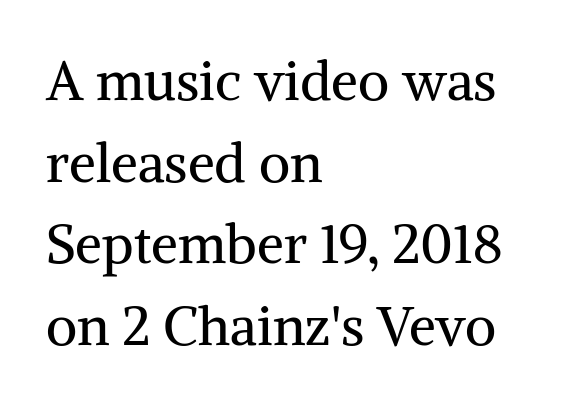
Underline: absent. Short note: letters normally spaced. This is not heavy type; no bold has been used. Note the varied advance widths — an 'i' is clearly narrower than an 'm'. Horizontal bands of white between lines are of average thickness.
